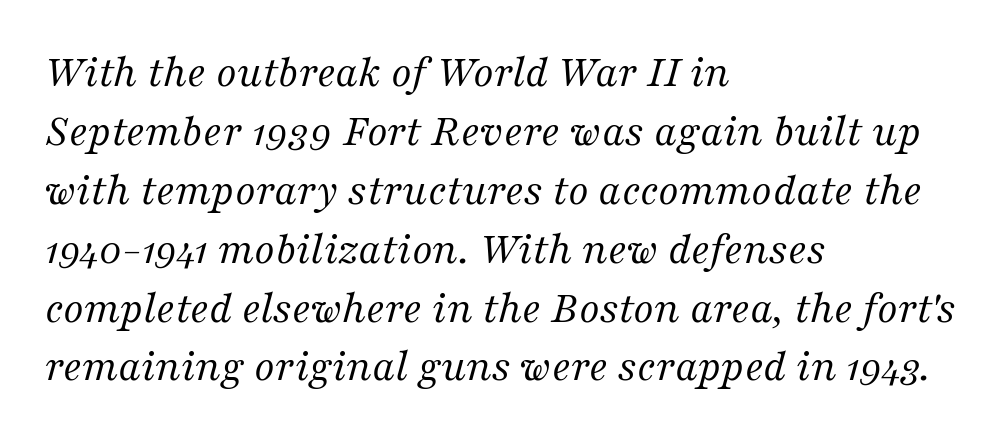
The image shows 46 px regular-weight serif type, italic (leaning right); set left-aligned, normal line spacing (1.28x), normal letter spacing, not underlined; medium stroke contrast and a medium x-height.
